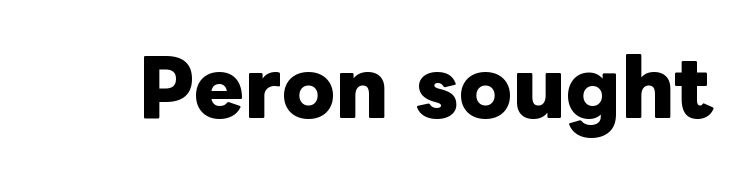
Q: Is the text bold? A: Yes.
Q: Is the text italic (slanted)? A: No, it is upright.
Q: Is the text underlined? A: No.
Q: Is the spacing between letters normal or unusually wide? A: Normal.
Q: Width (condensed, normal, or wide)? A: Normal.
Q: Stroke contrast? A: Low.
Q: x-height? A: Medium.
Q: Monospaced? A: No.
